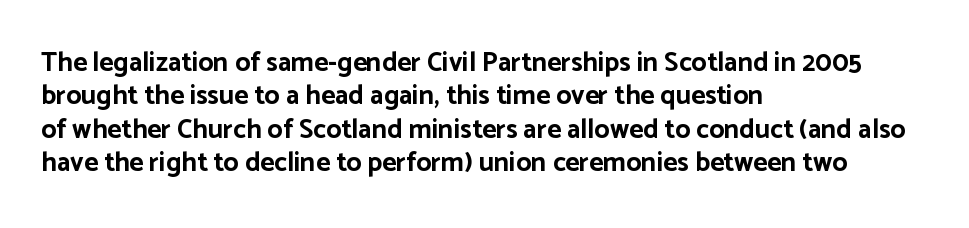
{"italic": "no", "bold": "yes", "underline": "no", "align": "left", "line_spacing_ratio": 1.24, "letter_spacing": "normal", "letter_spacing_em": 0.0, "glyph_px": 27}
